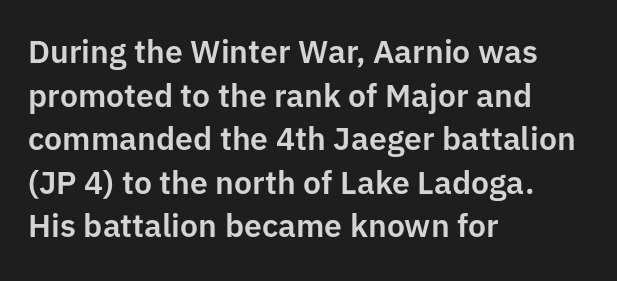
Q: Is the text italic (slanted)? A: No, it is upright.
Q: Is the typeface a serif or a sans-serif typeface? A: Sans-serif.
Q: Is the text underlined? A: No.
Q: How is the paragraph aligned? A: Left-aligned.
Q: Is the spacing between letters normal or unusually wide? A: Normal.
Q: Is the spacing between lines tight, normal or loose? A: Normal.
Q: Width (condensed, normal, or wide)? A: Normal.
Q: Stroke contrast? A: Low.
Q: x-height? A: Medium.
Q: Monospaced? A: No.
